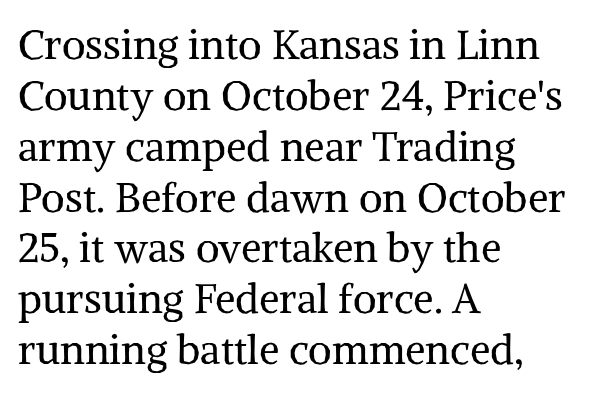
Check under the words: just untouched page. Font category for this specimen: serif. How are the letters spaced? Ordinarily, with no added tracking. Think of a printed novel: that variable character pitch is what you see here. This is the regular roman posture of the typeface. No chunkiness to these letters — they're not bold.
